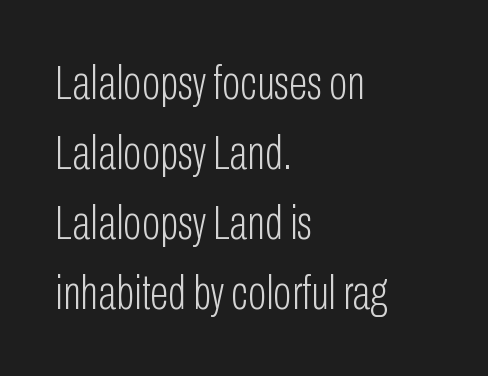
A typesetter would call this proportional, since set widths differ per character. Ascenders rise straight up at ninety degrees. The baseline area is clear. The designer went with a sans here, leaving each stem footless. Is there much room between lines? A standard amount, neither cramped nor airy. A typesetter would call this zero additional tracking.
